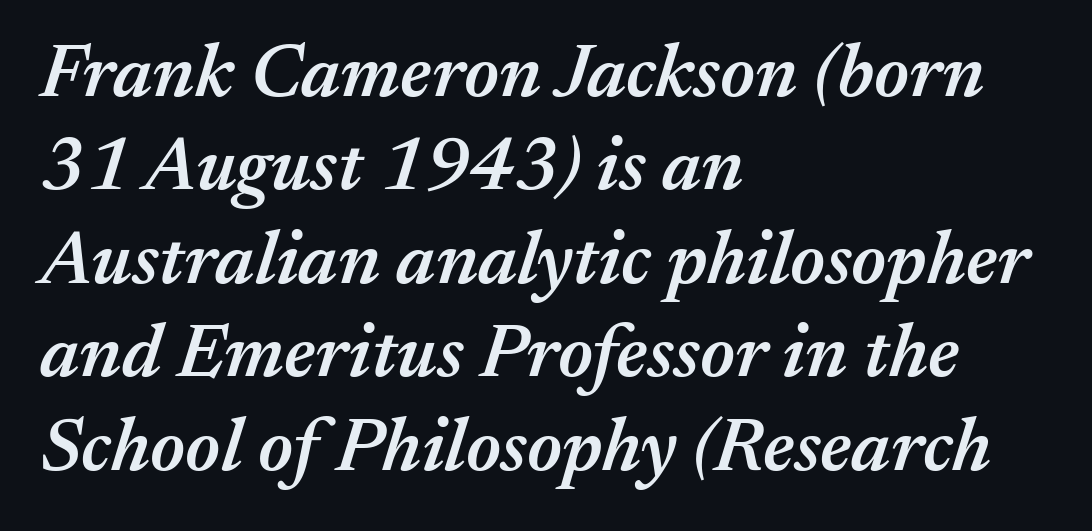
{"italic": "yes", "lean": "right", "slant_degrees": 17, "bold": "semi", "weight": "semibold", "width": "normal", "stroke_contrast": "medium", "x_height": "medium", "monospaced": "no", "underline": "no", "align": "left", "line_spacing_ratio": 1.23, "letter_spacing": "normal", "letter_spacing_em": 0.0, "glyph_px": 76}
